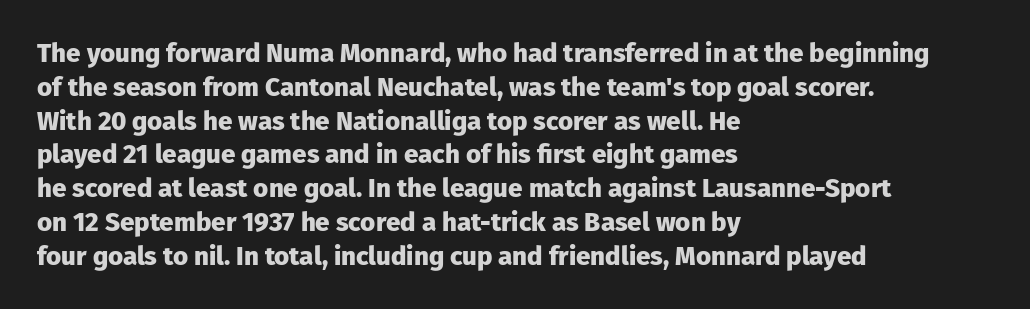
{"italic": "no", "bold": "yes", "underline": "no", "align": "left", "line_spacing": "normal", "line_spacing_ratio": 1.3, "letter_spacing": "normal", "letter_spacing_em": 0.0, "glyph_px": 26}
